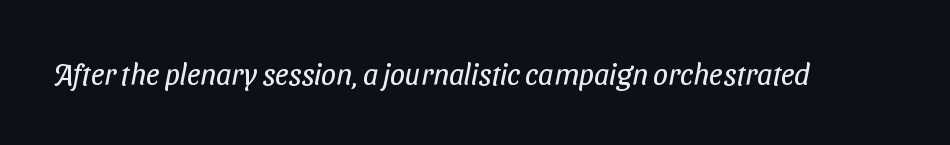
Q: Is the text bold? A: No.
Q: Is the typeface a serif or a sans-serif typeface? A: Sans-serif.
Q: Is the text underlined? A: No.
Q: Is the spacing between letters normal or unusually wide? A: Normal.
Q: Width (condensed, normal, or wide)? A: Condensed.
Q: Stroke contrast? A: Low.
Q: x-height? A: Medium.
Q: Monospaced? A: No.
